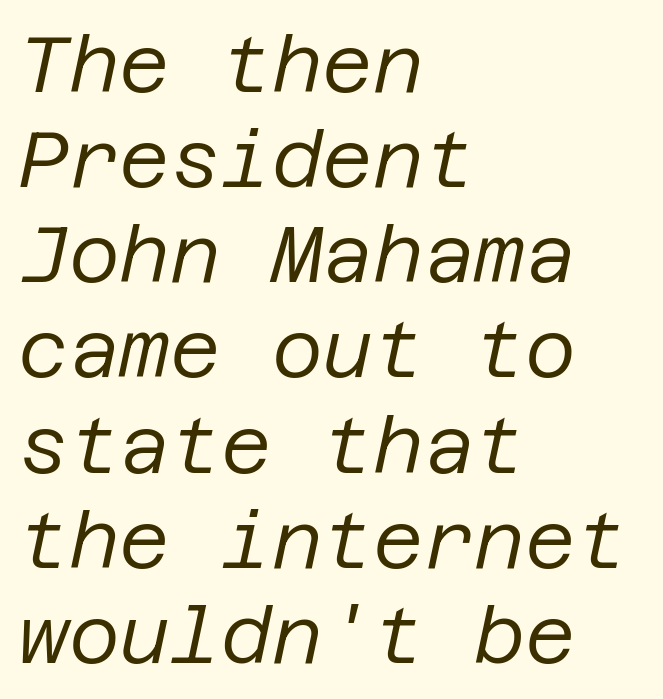
{"italic": "yes", "lean": "right", "slant_degrees": 12, "bold": "no", "weight": "regular", "width": "normal", "stroke_contrast": "low", "x_height": "large", "underline": "no", "align": "left", "line_spacing_ratio": 1.22, "letter_spacing": "normal", "letter_spacing_em": 0.0, "glyph_px": 78}
